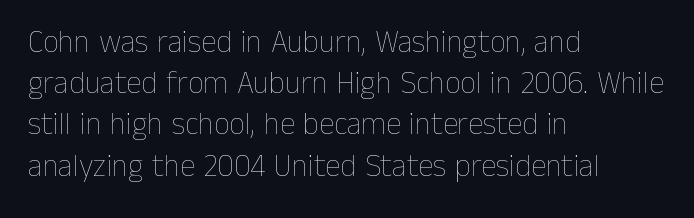
{"italic": "no", "bold": "no", "weight": "thin", "width": "normal", "stroke_contrast": "low", "x_height": "medium", "monospaced": "no", "underline": "no", "align": "left", "line_spacing": "normal", "line_spacing_ratio": 1.33, "letter_spacing": "normal", "letter_spacing_em": 0.0, "glyph_px": 31}
